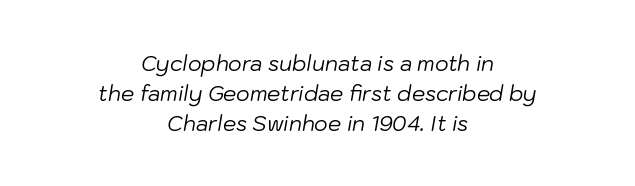
Q: Is the text bold? A: No.
Q: Is the text italic (slanted)? A: Yes, it leans right by about 10 degrees.
Q: Is the text underlined? A: No.
Q: How is the paragraph aligned? A: Centered.
Q: Is the spacing between letters normal or unusually wide? A: Normal.
Q: Is the spacing between lines tight, normal or loose? A: Normal.
